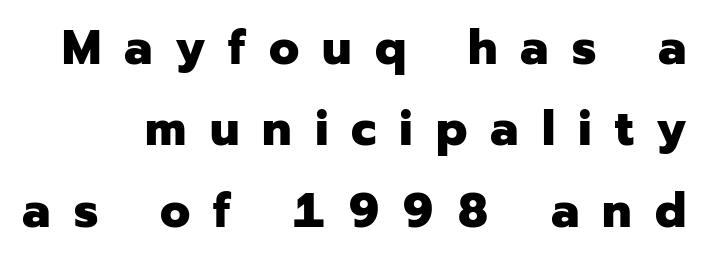
Q: Is the text bold? A: Yes.
Q: Is the text italic (slanted)? A: No, it is upright.
Q: Is the typeface a serif or a sans-serif typeface? A: Sans-serif.
Q: Is the text underlined? A: No.
Q: Is the spacing between letters normal or unusually wide? A: Unusually wide.
Q: Is the spacing between lines tight, normal or loose? A: Normal.
Q: Width (condensed, normal, or wide)? A: Normal.
Q: Stroke contrast? A: Low.
Q: x-height? A: Medium.
Q: Monospaced? A: No.
